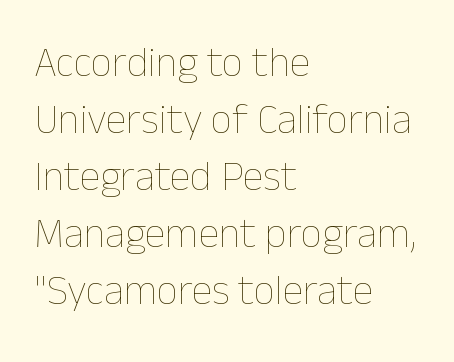
Q: Is the text bold? A: No.
Q: Is the text italic (slanted)? A: No, it is upright.
Q: Is the text underlined? A: No.
Q: How is the paragraph aligned? A: Left-aligned.
Q: Is the spacing between letters normal or unusually wide? A: Normal.
Q: Is the spacing between lines tight, normal or loose? A: Normal.
Q: Width (condensed, normal, or wide)? A: Normal.
Q: Stroke contrast? A: Low.
Q: x-height? A: Medium.
Q: Monospaced? A: No.
